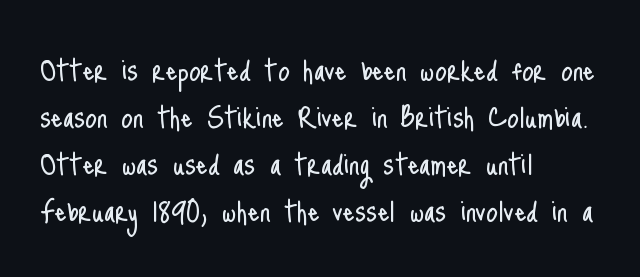
Q: Is the text bold? A: No.
Q: Is the text italic (slanted)? A: No, it is upright.
Q: Is the typeface a serif or a sans-serif typeface? A: Sans-serif.
Q: Is the text underlined? A: No.
Q: How is the paragraph aligned? A: Left-aligned.
Q: Is the spacing between letters normal or unusually wide? A: Normal.
Q: Is the spacing between lines tight, normal or loose? A: Normal.
Q: Width (condensed, normal, or wide)? A: Condensed.
Q: Stroke contrast? A: Low.
Q: x-height? A: Small.
Q: Monospaced? A: No.
